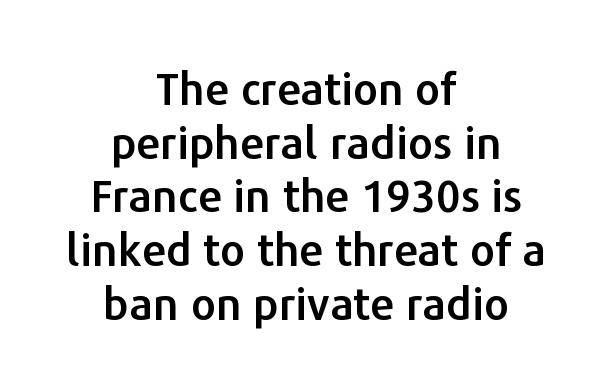
Note the varied advance widths — an 'i' is clearly narrower than an 'm'. Which margin do the lines hug? Neither — every line sits in the middle. Tracking value appears to be zero — textbook default spacing. Posture: vertical. The area under the type is left untouched. The passage shown is typeset with a sans-serif family.
